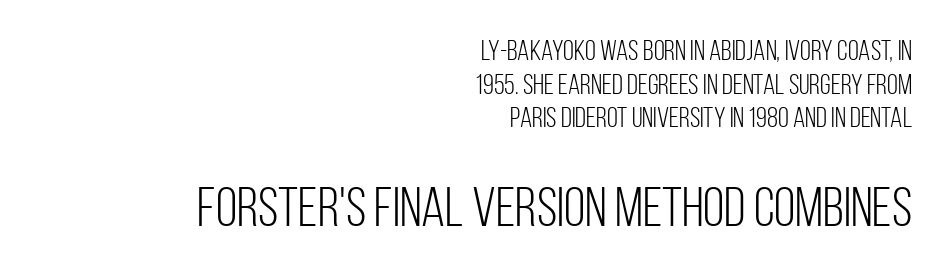
The type is set solid horizontally, with unmodified tracking. Characters remain perfectly vertical along every line. Nothing sits at the stroke ends, so this counts as sans-serif. Has an underline been added? It has not. The passage shown is typed in a proportional face where columns would drift. Bigger letters appear in the bottom chunk; the top chunk is reduced.
